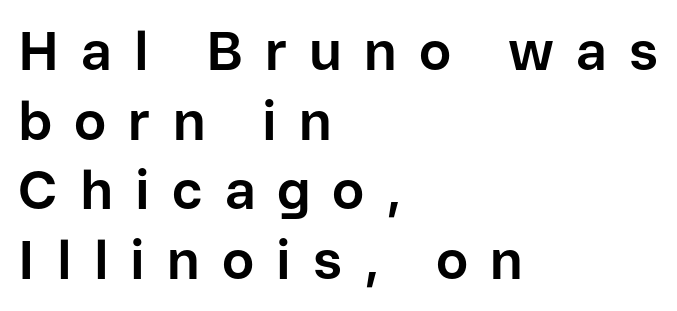
In terms of leading, this rendering sits right in the middle. Rule under the text: the space is simply empty. The passage shown is typed in a proportional face where columns would drift. The font is running at its bold setting.
